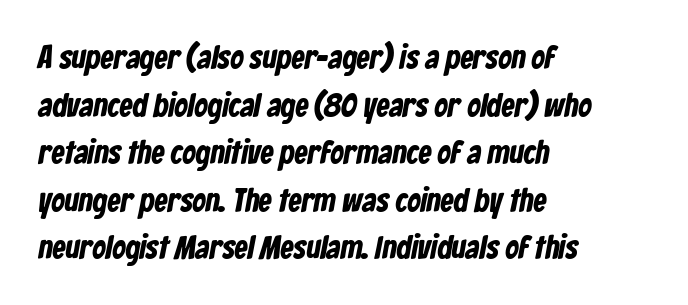
Q: Is the text bold? A: Yes.
Q: Is the typeface a serif or a sans-serif typeface? A: Sans-serif.
Q: Is the text underlined? A: No.
Q: How is the paragraph aligned? A: Left-aligned.
Q: Is the spacing between letters normal or unusually wide? A: Normal.
Q: Is the spacing between lines tight, normal or loose? A: Normal.
Q: Width (condensed, normal, or wide)? A: Condensed.
Q: Stroke contrast? A: Low.
Q: x-height? A: Medium.
Q: Monospaced? A: No.
